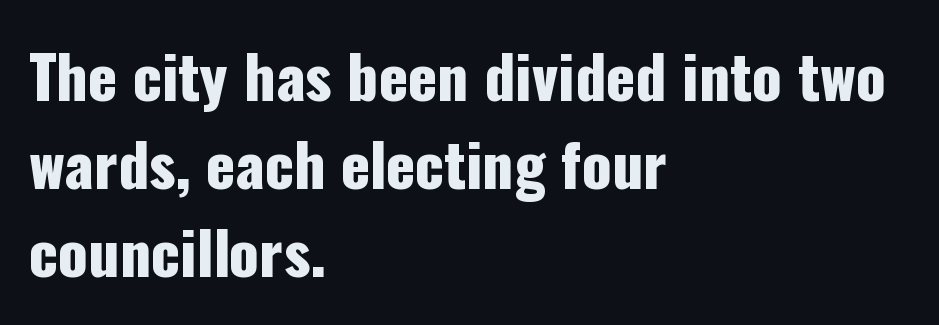
The image shows 60 px condensed sans-serif type, upright; set left-aligned, normal line spacing (1.47x), normal letter spacing, not underlined; low stroke contrast and a medium x-height.
